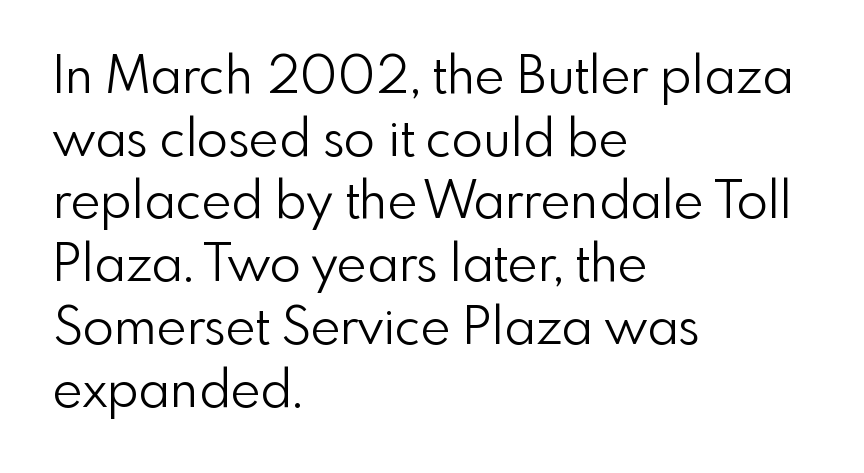
{"serif": "no", "italic": "no", "bold": "no", "weight": "light", "width": "normal", "x_height": "small", "monospaced": "no", "underline": "no", "align": "left", "line_spacing_ratio": 1.23, "letter_spacing": "normal", "letter_spacing_em": 0.0, "glyph_px": 51}
